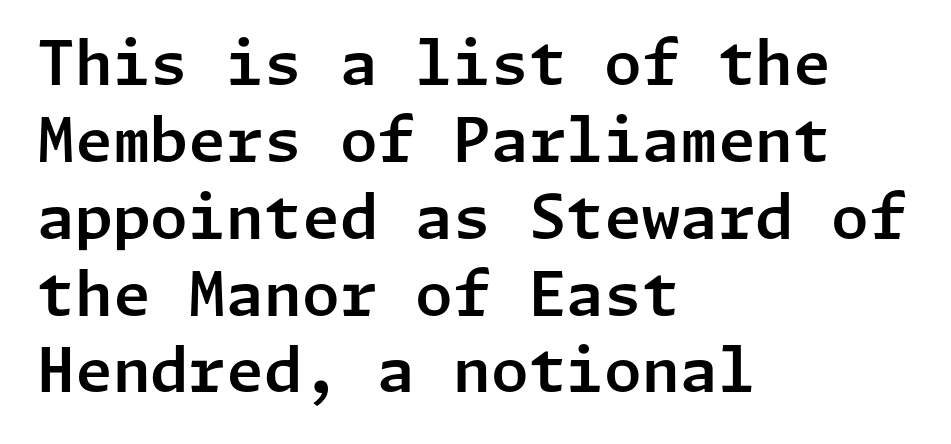
The image shows 61 px sans-serif type, upright; set left-aligned, normal line spacing (1.26x), normal letter spacing, not underlined; low stroke contrast and a medium x-height.
